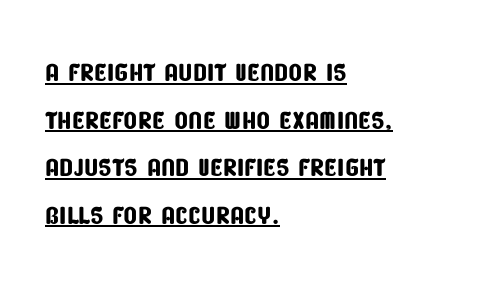
Q: Is the typeface a serif or a sans-serif typeface? A: Sans-serif.
Q: Is the text underlined? A: Yes.
Q: How is the paragraph aligned? A: Left-aligned.
Q: Is the spacing between letters normal or unusually wide? A: Normal.
Q: Is the spacing between lines tight, normal or loose? A: Normal.
Q: Width (condensed, normal, or wide)? A: Condensed.
Q: Stroke contrast? A: Low.
Q: x-height? A: Large.
Q: Monospaced? A: No.
